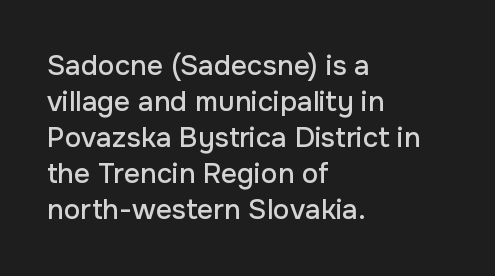
{"serif": "no", "italic": "no", "width": "normal", "stroke_contrast": "low", "x_height": "medium", "monospaced": "no", "underline": "no", "align": "left", "line_spacing": "normal", "line_spacing_ratio": 1.29, "letter_spacing": "normal", "letter_spacing_em": 0.0, "glyph_px": 28}
